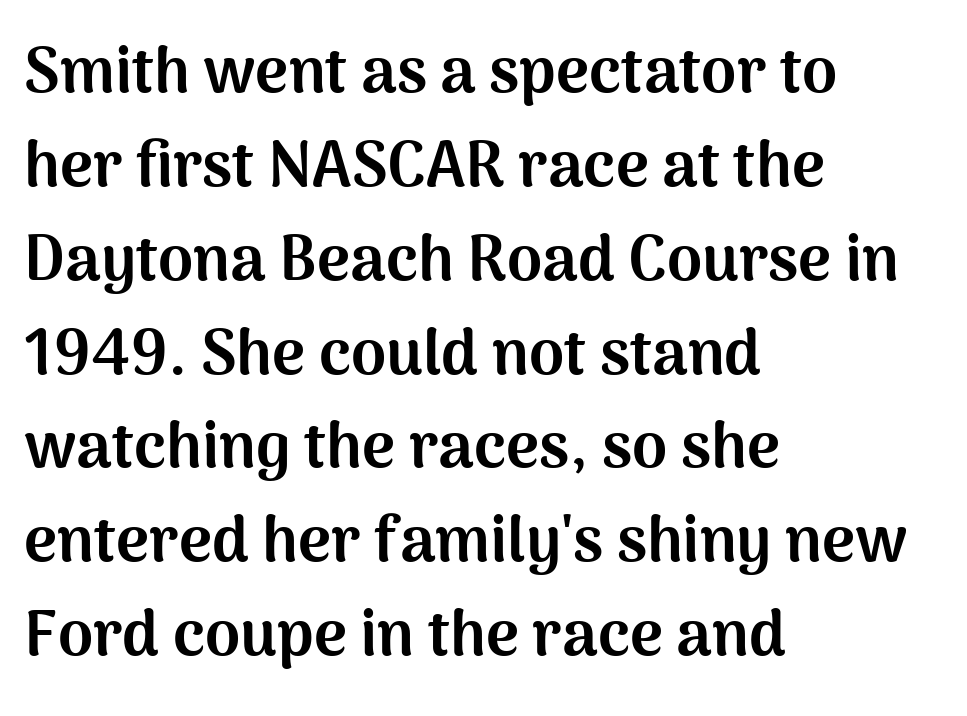
Q: Is the text bold? A: Yes.
Q: Is the text italic (slanted)? A: No, it is upright.
Q: Is the typeface a serif or a sans-serif typeface? A: Sans-serif.
Q: Is the text underlined? A: No.
Q: How is the paragraph aligned? A: Left-aligned.
Q: Is the spacing between letters normal or unusually wide? A: Normal.
Q: Is the spacing between lines tight, normal or loose? A: Normal.
Q: Width (condensed, normal, or wide)? A: Normal.
Q: Stroke contrast? A: Medium.
Q: x-height? A: Medium.
Q: Monospaced? A: No.
